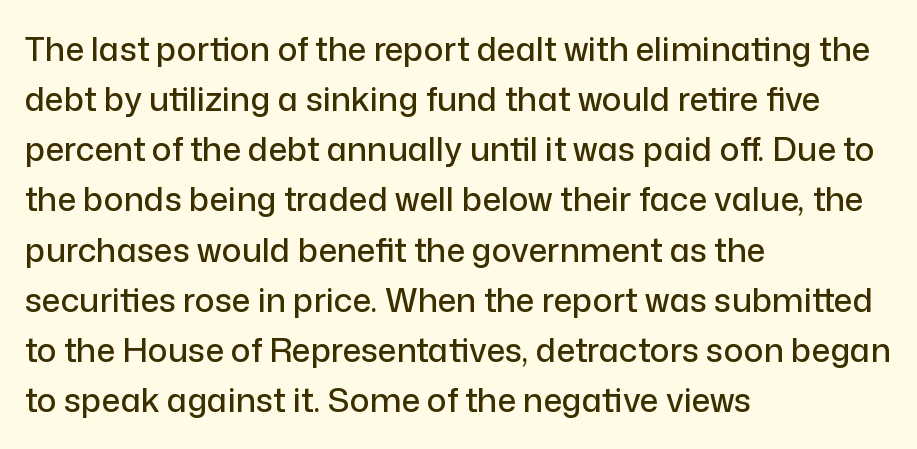
The image shows 33 px sans-serif type, upright; set left-aligned, normal line spacing (1.52x), normal letter spacing, not underlined; low stroke contrast and a medium x-height.
